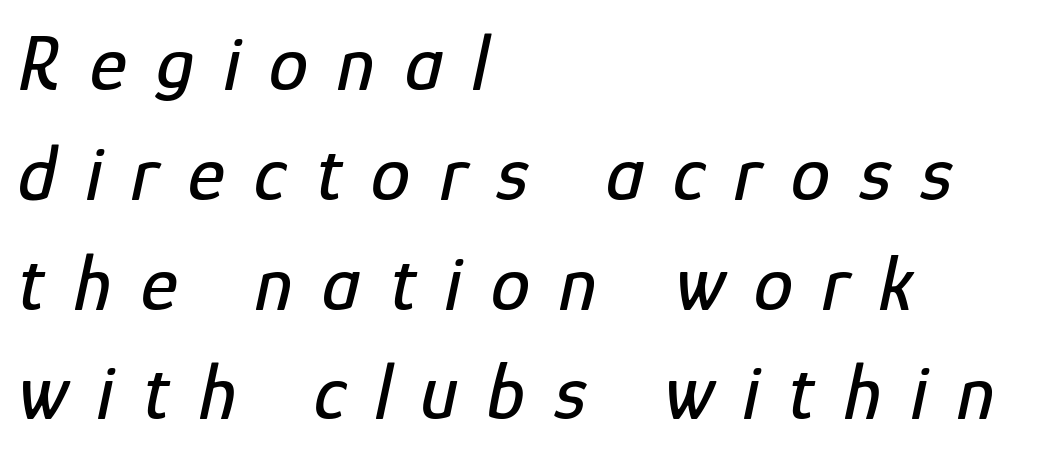
The image shows 79 px condensed type, italic (leaning right); set left-aligned, normal line spacing (1.39x), unusually wide letter spacing (+0.37 em), not underlined; low stroke contrast and a medium x-height.
